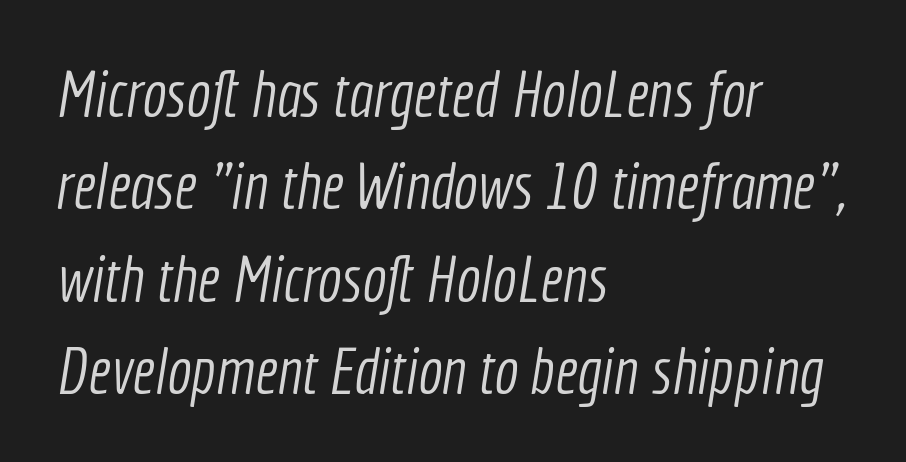
Unlike a traditional serif, this face leaves its strokes unadorned. Vertical stems look standard width or narrower in stroke. Look at the tracking — it's just the regular setting, nothing added. Line starts are locked; line ends wander. The letters advance in unequal steps, a hallmark of proportional type. Nobody drew a line under any word here.
